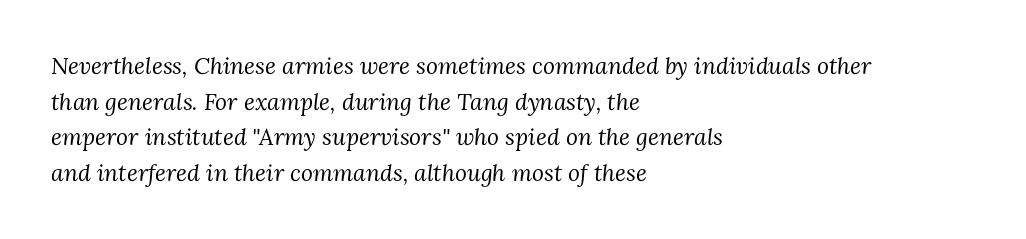
Check under the words: just untouched page. This sample keeps an unexceptional amount of space between lines. The weight tops out at a normal text grade. Where is the straight margin? On the left. When letters slant like this, we call the style italic. The face used here is rendered with its standard letterfit.
